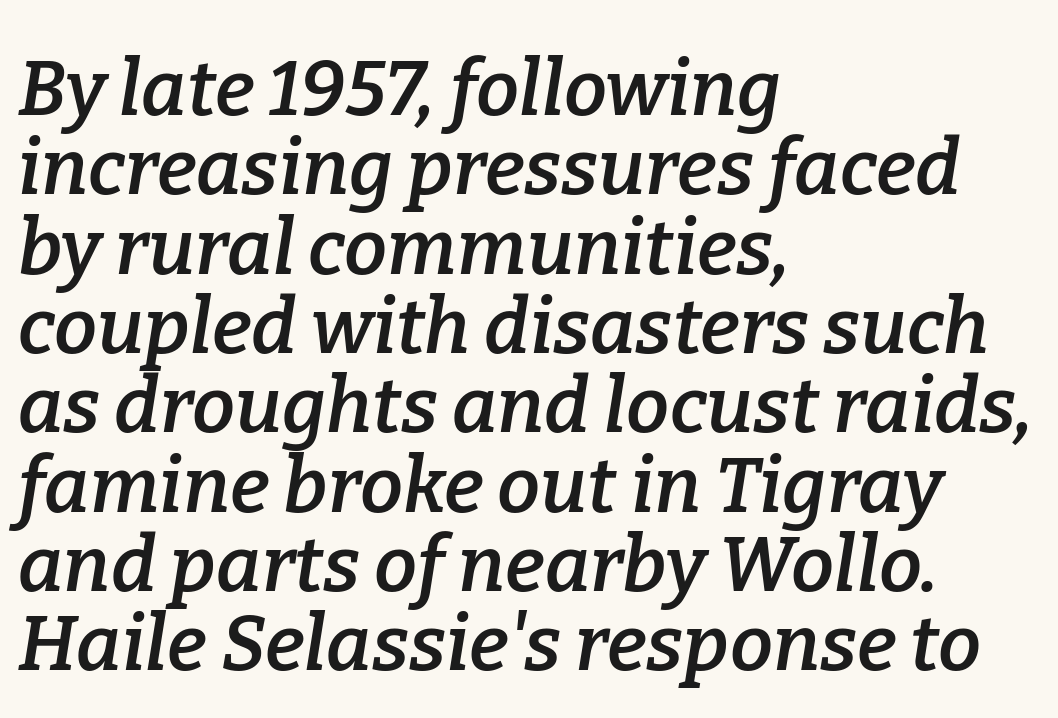
Q: Is the text bold? A: Semi-bold.
Q: Is the text italic (slanted)? A: Yes, it leans right by about 9 degrees.
Q: Is the typeface a serif or a sans-serif typeface? A: Serif.
Q: Is the text underlined? A: No.
Q: How is the paragraph aligned? A: Left-aligned.
Q: Is the spacing between letters normal or unusually wide? A: Normal.
Q: Is the spacing between lines tight, normal or loose? A: Tight.
Q: Width (condensed, normal, or wide)? A: Normal.
Q: Stroke contrast? A: Low.
Q: x-height? A: Medium.
Q: Monospaced? A: No.
